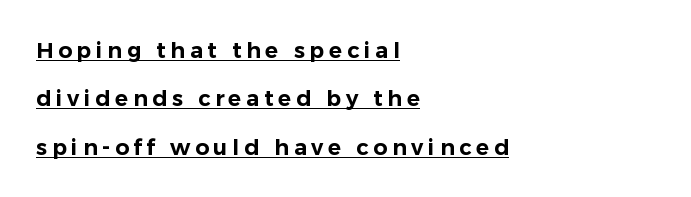
Q: Is the text italic (slanted)? A: No, it is upright.
Q: Is the text underlined? A: Yes.
Q: How is the paragraph aligned? A: Left-aligned.
Q: Is the spacing between letters normal or unusually wide? A: Unusually wide.
Q: Is the spacing between lines tight, normal or loose? A: Loose.
